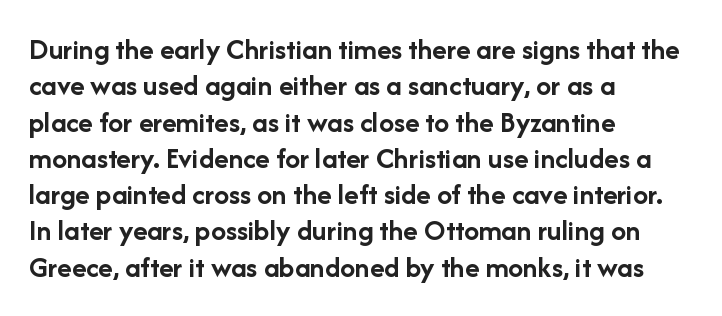
This rendering uses left alignment, leaving the right contour irregular. Descenders hang freely into open space. This sample uses plain, unmodified letter spacing. Here the designer chose a conventional face with non-uniform glyph widths. Look at the stroke-to-counter ratio: heavy, a bold.
